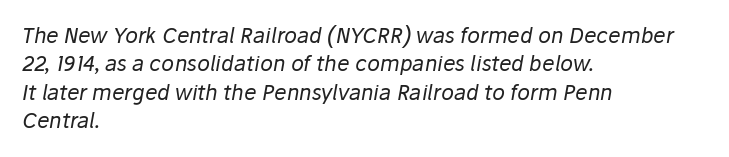
The image shows 21 px text type, italic (leaning right); set left-aligned, normal line spacing (1.35x), normal letter spacing, not underlined.
